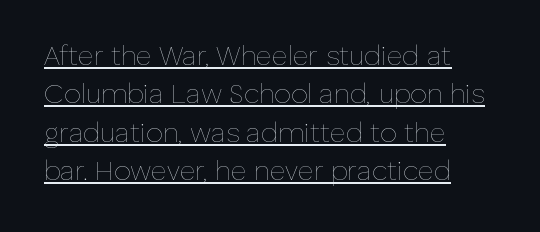
Q: Is the text bold? A: No.
Q: Is the text italic (slanted)? A: No, it is upright.
Q: Is the text underlined? A: Yes.
Q: How is the paragraph aligned? A: Left-aligned.
Q: Is the spacing between letters normal or unusually wide? A: Normal.
Q: Is the spacing between lines tight, normal or loose? A: Normal.
